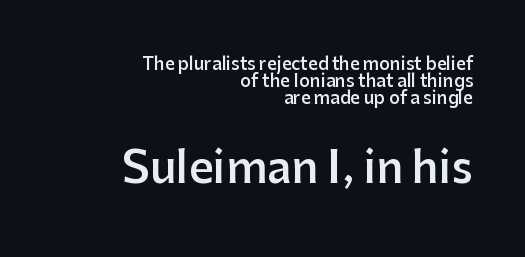
Q: Is the text bold? A: Semi-bold.
Q: Is the text italic (slanted)? A: No, it is upright.
Q: Is the typeface a serif or a sans-serif typeface? A: Sans-serif.
Q: Is the text underlined? A: No.
Q: How is the paragraph aligned? A: Right-aligned.
Q: Is the spacing between letters normal or unusually wide? A: Normal.
Q: Is the spacing between lines tight, normal or loose? A: Tight.
Q: Which block of text is set in a larger size, the first (top) or the second (bottom)? A: The second (bottom) one.
Q: Width (condensed, normal, or wide)? A: Normal.
Q: Stroke contrast? A: Low.
Q: x-height? A: Medium.
Q: Monospaced? A: No.
